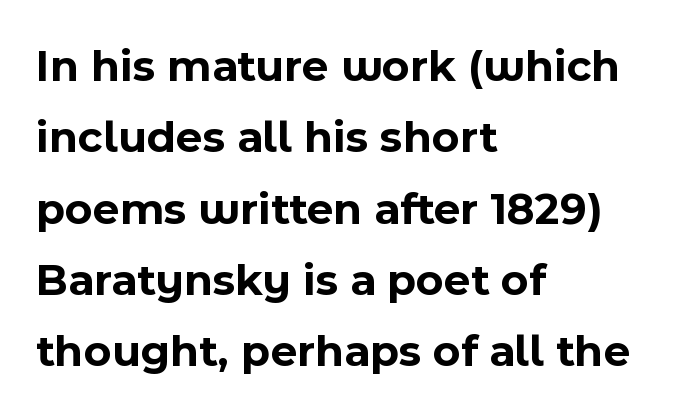
{"serif": "no", "italic": "no", "bold": "yes", "weight": "bold", "width": "normal", "x_height": "medium", "monospaced": "no", "underline": "no", "align": "left", "line_spacing": "normal", "line_spacing_ratio": 1.55, "letter_spacing": "normal", "letter_spacing_em": 0.0, "glyph_px": 46}
